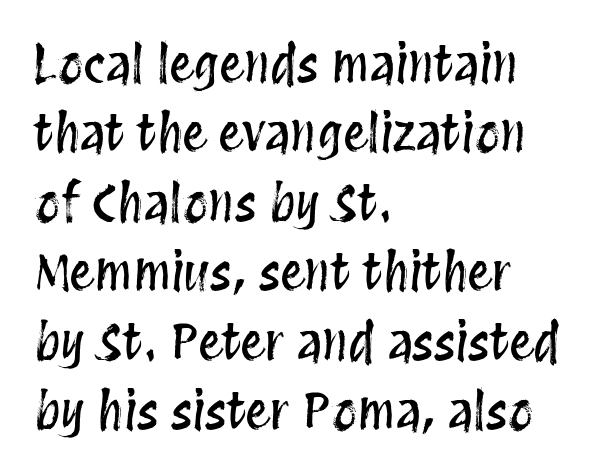
The image shows 50 px condensed type, upright; set left-aligned, normal line spacing (1.39x), normal letter spacing, not underlined; medium stroke contrast and a large x-height.
